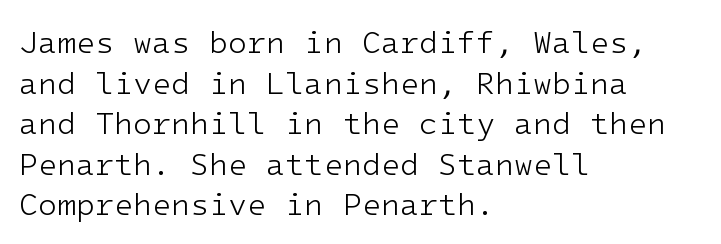
Q: Is the text bold? A: No.
Q: Is the text italic (slanted)? A: No, it is upright.
Q: Is the typeface a serif or a sans-serif typeface? A: Sans-serif.
Q: Is the text underlined? A: No.
Q: How is the paragraph aligned? A: Left-aligned.
Q: Is the spacing between letters normal or unusually wide? A: Normal.
Q: Is the spacing between lines tight, normal or loose? A: Normal.
Q: Width (condensed, normal, or wide)? A: Normal.
Q: Stroke contrast? A: Low.
Q: x-height? A: Medium.
